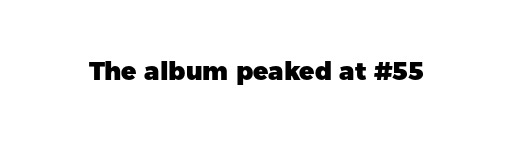
{"italic": "no", "bold": "yes", "underline": "no", "letter_spacing": "normal", "letter_spacing_em": 0.0, "glyph_px": 25}
